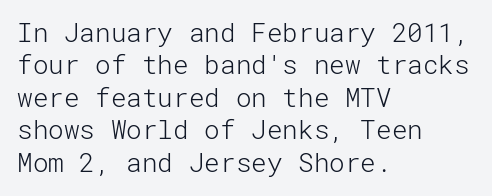
Line spacing here is normal. Nobody touched the tracking dial on this one. Quick note: underline off. Designer's note — italics off, roman on. The lines are quadded left.
